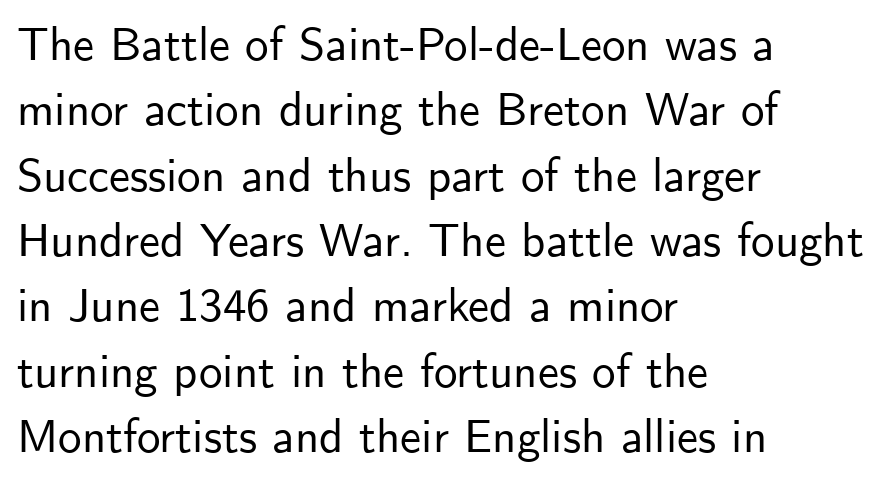
The image shows 47 px sans-serif type, upright; set left-aligned, normal line spacing (1.39x), normal letter spacing, not underlined; low stroke contrast and a small x-height.
